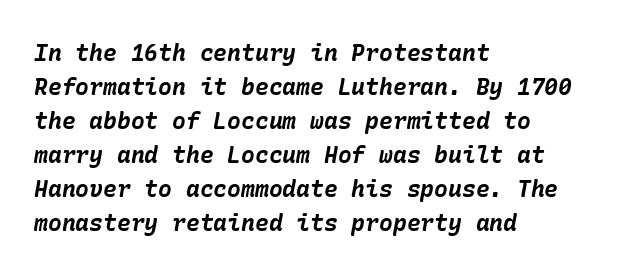
The image shows 23 px bold type, italic (leaning right); set left-aligned, normal line spacing (1.48x), normal letter spacing, not underlined.
